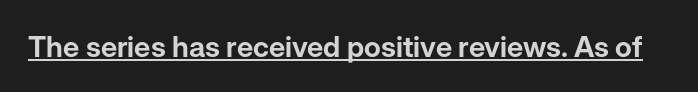
Q: Is the text italic (slanted)? A: No, it is upright.
Q: Is the typeface a serif or a sans-serif typeface? A: Sans-serif.
Q: Is the text underlined? A: Yes.
Q: Is the spacing between letters normal or unusually wide? A: Normal.
Q: Width (condensed, normal, or wide)? A: Normal.
Q: Stroke contrast? A: Low.
Q: x-height? A: Medium.
Q: Monospaced? A: No.
